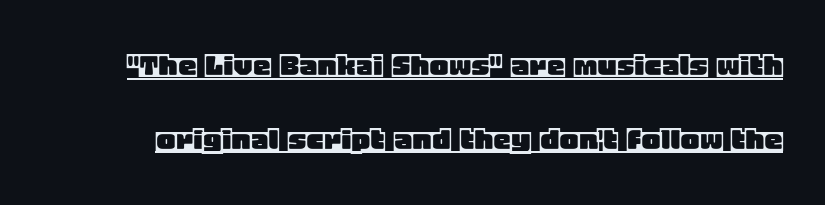
Is this a fixed-width face? No — the glyphs have proportional, varying widths. Is there any slant? The stems are plumb. Whoever set this chose breathing room over compactness in the vertical rhythm. This sample uses plain, unmodified letter spacing. Does a line run under the words? Yes, clearly.
